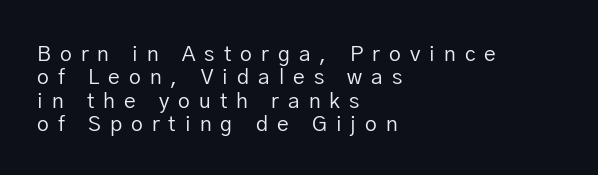
Q: Is the text bold? A: No.
Q: Is the text italic (slanted)? A: No, it is upright.
Q: Is the text underlined? A: No.
Q: How is the paragraph aligned? A: Left-aligned.
Q: Is the spacing between letters normal or unusually wide? A: Unusually wide.
Q: Is the spacing between lines tight, normal or loose? A: Tight.
